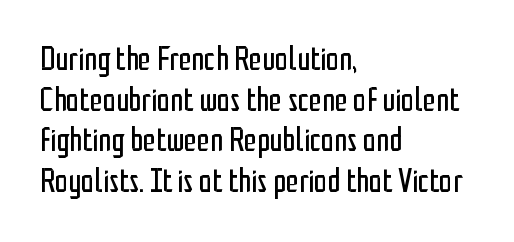
{"serif": "no", "italic": "no", "bold": "no", "weight": "regular", "width": "condensed", "stroke_contrast": "low", "x_height": "medium", "monospaced": "no", "underline": "no", "align": "left", "line_spacing_ratio": 1.23, "letter_spacing": "normal", "letter_spacing_em": 0.0, "glyph_px": 33}
